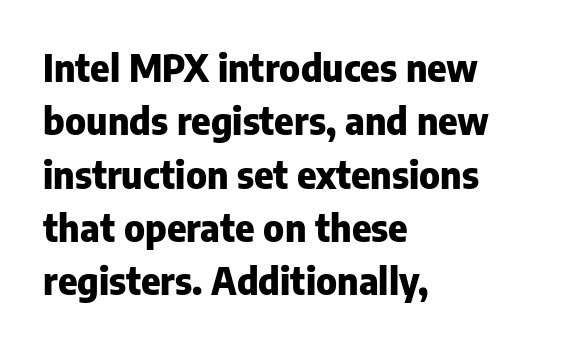
Q: Is the text bold? A: Yes.
Q: Is the text italic (slanted)? A: No, it is upright.
Q: Is the typeface a serif or a sans-serif typeface? A: Sans-serif.
Q: Is the text underlined? A: No.
Q: How is the paragraph aligned? A: Left-aligned.
Q: Is the spacing between letters normal or unusually wide? A: Normal.
Q: Is the spacing between lines tight, normal or loose? A: Normal.
Q: Width (condensed, normal, or wide)? A: Normal.
Q: Stroke contrast? A: Low.
Q: x-height? A: Medium.
Q: Monospaced? A: No.
